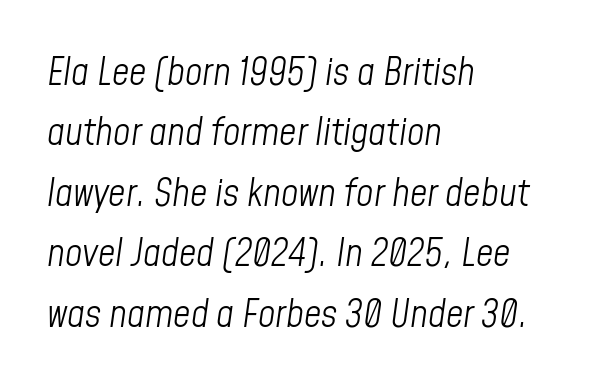
These lines are set flush left with a ragged right edge. Is this a fixed-width face? No — the glyphs have proportional, varying widths. Compared with typical paragraphs, the rows here are spaced about the same. The axis of the letterforms is tilted away from vertical. Is the letter spacing exaggerated? No — it looks like the ordinary default. Think standard paragraph weight, or any step lighter than that.
